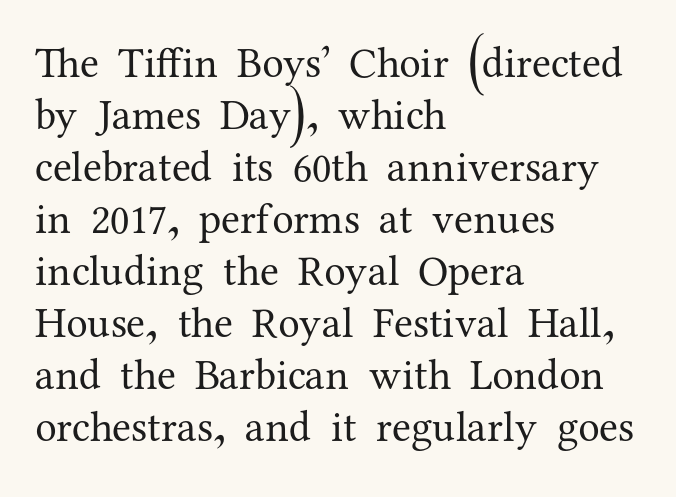
Q: Is the text bold? A: No.
Q: Is the text italic (slanted)? A: No, it is upright.
Q: Is the typeface a serif or a sans-serif typeface? A: Serif.
Q: Is the text underlined? A: No.
Q: How is the paragraph aligned? A: Left-aligned.
Q: Is the spacing between letters normal or unusually wide? A: Normal.
Q: Width (condensed, normal, or wide)? A: Normal.
Q: Stroke contrast? A: Medium.
Q: x-height? A: Medium.
Q: Monospaced? A: No.
